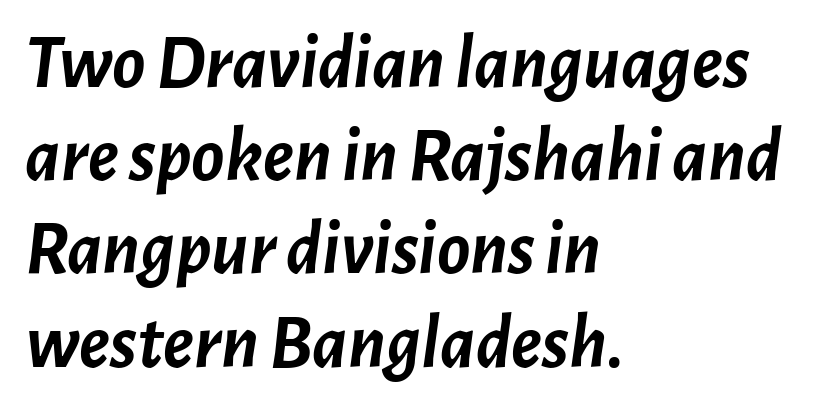
Q: Is the text bold? A: Yes.
Q: Is the text italic (slanted)? A: Yes, it leans right by about 7 degrees.
Q: Is the text underlined? A: No.
Q: How is the paragraph aligned? A: Left-aligned.
Q: Is the spacing between letters normal or unusually wide? A: Normal.
Q: Width (condensed, normal, or wide)? A: Normal.
Q: Stroke contrast? A: Low.
Q: x-height? A: Medium.
Q: Monospaced? A: No.
